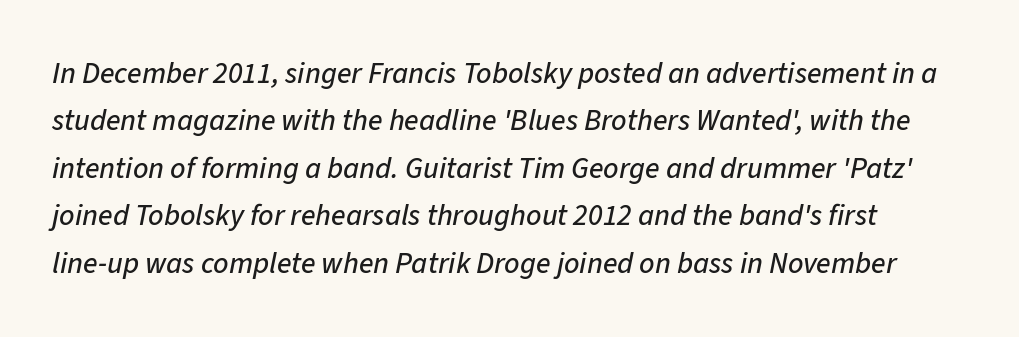
{"italic": "yes", "lean": "right", "slant_degrees": 11, "width": "normal", "stroke_contrast": "low", "x_height": "medium", "monospaced": "no", "underline": "no", "line_spacing": "normal", "line_spacing_ratio": 1.58, "letter_spacing": "normal", "letter_spacing_em": 0.0, "glyph_px": 30}
